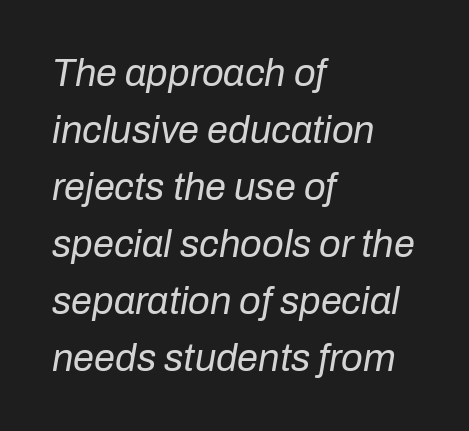
Q: Is the text bold? A: No.
Q: Is the text italic (slanted)? A: Yes, it leans right by about 10 degrees.
Q: Is the text underlined? A: No.
Q: How is the paragraph aligned? A: Left-aligned.
Q: Is the spacing between letters normal or unusually wide? A: Normal.
Q: Is the spacing between lines tight, normal or loose? A: Normal.
Q: Width (condensed, normal, or wide)? A: Normal.
Q: Stroke contrast? A: Low.
Q: x-height? A: Medium.
Q: Monospaced? A: No.
